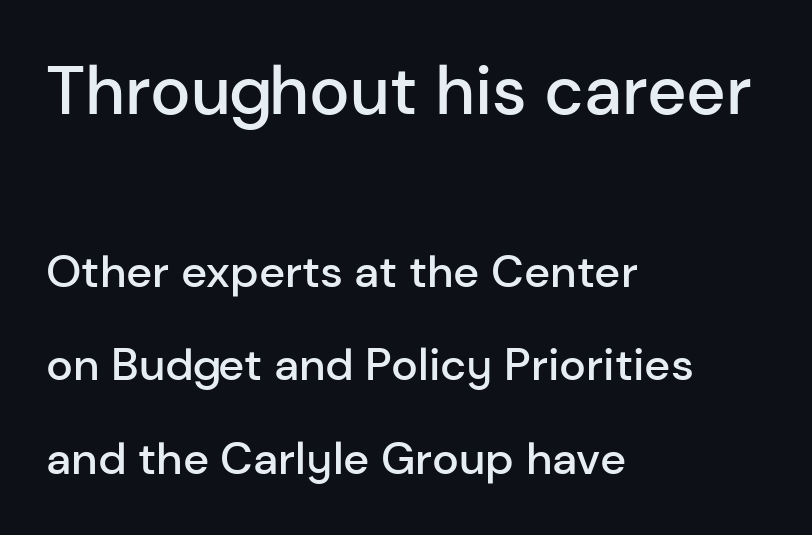
{"serif": "no", "italic": "no", "bold": "semi", "weight": "semibold", "width": "normal", "stroke_contrast": "low", "x_height": "medium", "monospaced": "no", "underline": "no", "align": "left", "line_spacing": "loose", "line_spacing_ratio": 2.08, "letter_spacing": "normal", "letter_spacing_em": 0.0, "larger_block": "first", "size_ratio": 1.51, "glyph_px": 68}
